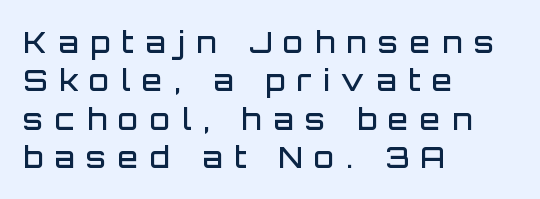
Q: Is the text bold? A: Semi-bold.
Q: Is the text italic (slanted)? A: No, it is upright.
Q: Is the typeface a serif or a sans-serif typeface? A: Sans-serif.
Q: Is the text underlined? A: No.
Q: How is the paragraph aligned? A: Left-aligned.
Q: Is the spacing between letters normal or unusually wide? A: Unusually wide.
Q: Is the spacing between lines tight, normal or loose? A: Normal.
Q: Width (condensed, normal, or wide)? A: Normal.
Q: Stroke contrast? A: Low.
Q: x-height? A: Large.
Q: Monospaced? A: No.
